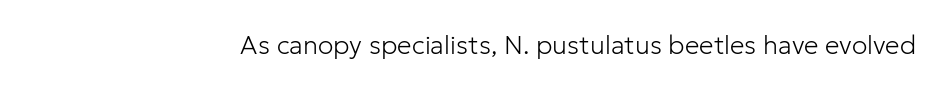
A roman cut, with each character standing at attention. Decoration check: the copy has no underline. The gaps between neighbouring characters are ordinary and unremarkable. Bold? No — there's no thickening of the strokes.
